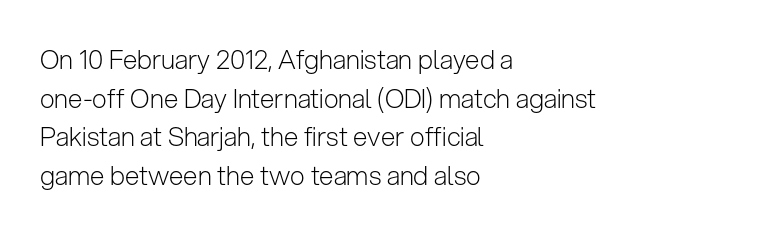
Q: Is the text bold? A: No.
Q: Is the text italic (slanted)? A: No, it is upright.
Q: Is the text underlined? A: No.
Q: How is the paragraph aligned? A: Left-aligned.
Q: Is the spacing between letters normal or unusually wide? A: Normal.
Q: Is the spacing between lines tight, normal or loose? A: Normal.
